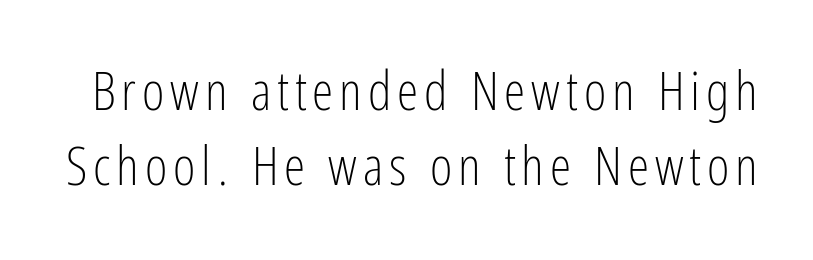
Nothing heavy about these letters — not bold at all. The line-height multiplier appears to be the usual default. Proportional: the letters do not fall into vertical columns. The specimen omits any rule beneath the text block's lines. The typeface chosen for these lines omits serifs. Designer's note — italics off, roman on.
